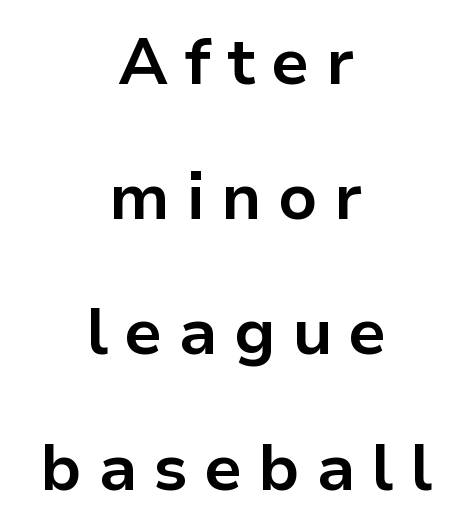
{"serif": "no", "italic": "no", "bold": "yes", "weight": "bold", "width": "normal", "stroke_contrast": "low", "x_height": "medium", "monospaced": "no", "underline": "no", "align": "center", "line_spacing": "loose", "line_spacing_ratio": 2.08, "letter_spacing": "wide", "letter_spacing_em": 0.25, "glyph_px": 65}
